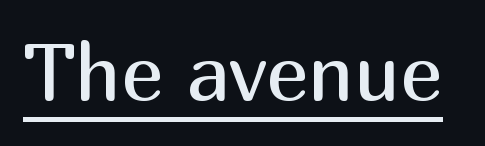
{"serif": "no", "italic": "no", "bold": "no", "weight": "regular", "width": "normal", "stroke_contrast": "medium", "x_height": "medium", "monospaced": "no", "underline": "yes", "letter_spacing": "normal", "letter_spacing_em": 0.0, "glyph_px": 80}
